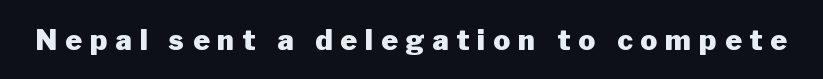
Q: Is the text bold? A: Yes.
Q: Is the text italic (slanted)? A: No, it is upright.
Q: Is the typeface a serif or a sans-serif typeface? A: Sans-serif.
Q: Is the text underlined? A: No.
Q: Is the spacing between letters normal or unusually wide? A: Unusually wide.
Q: Width (condensed, normal, or wide)? A: Normal.
Q: Stroke contrast? A: Low.
Q: x-height? A: Medium.
Q: Monospaced? A: No.
